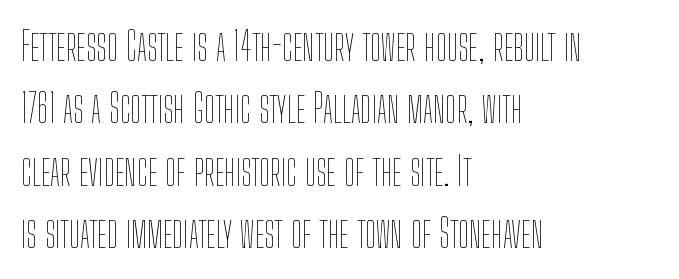
Each letter keeps its own natural width here, so spacing adapts to shape. Students, observe: this is what conventionally led text looks like. Vertical strokes here are truly vertical. Stems and bowls with no extra thickness — not bold. Which margin do the lines hug? The left one — the right edge is uneven. Glance below the letters and you will spot only blank space.
